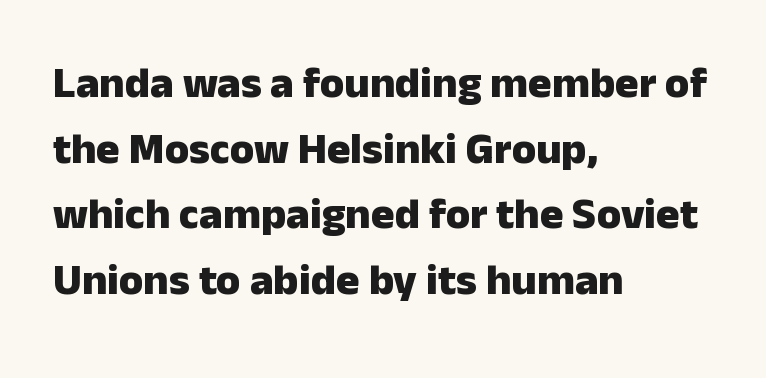
Q: Is the text bold? A: Yes.
Q: Is the text italic (slanted)? A: No, it is upright.
Q: Is the typeface a serif or a sans-serif typeface? A: Sans-serif.
Q: Is the text underlined? A: No.
Q: How is the paragraph aligned? A: Left-aligned.
Q: Is the spacing between letters normal or unusually wide? A: Normal.
Q: Is the spacing between lines tight, normal or loose? A: Normal.
Q: Width (condensed, normal, or wide)? A: Normal.
Q: Stroke contrast? A: Low.
Q: x-height? A: Medium.
Q: Monospaced? A: No.
